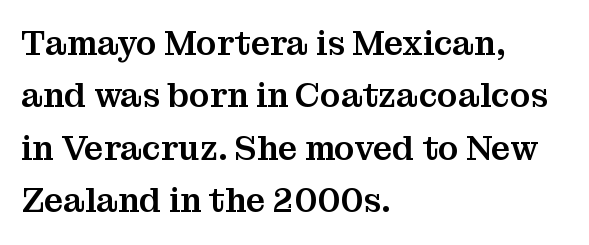
Q: Is the text italic (slanted)? A: No, it is upright.
Q: Is the typeface a serif or a sans-serif typeface? A: Serif.
Q: Is the text underlined? A: No.
Q: How is the paragraph aligned? A: Left-aligned.
Q: Is the spacing between letters normal or unusually wide? A: Normal.
Q: Is the spacing between lines tight, normal or loose? A: Normal.
Q: Width (condensed, normal, or wide)? A: Normal.
Q: Stroke contrast? A: Medium.
Q: x-height? A: Medium.
Q: Monospaced? A: No.
